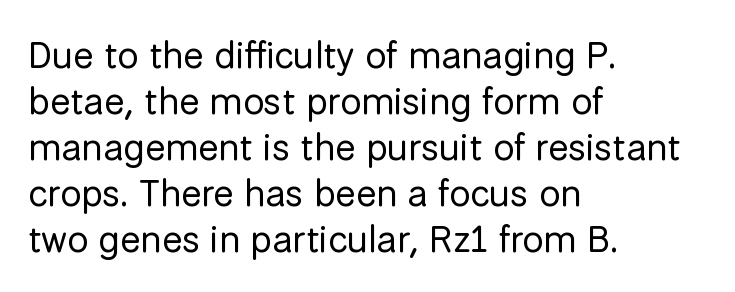
The image shows 38 px regular-weight sans-serif type, upright; set left-aligned, line spacing 1.21x, normal letter spacing, not underlined; low stroke contrast and a medium x-height.
